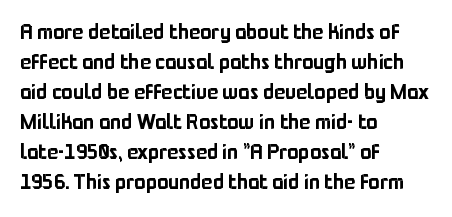
{"italic": "no", "underline": "no", "align": "left", "line_spacing": "normal", "line_spacing_ratio": 1.43, "letter_spacing": "normal", "letter_spacing_em": 0.0, "glyph_px": 21}
